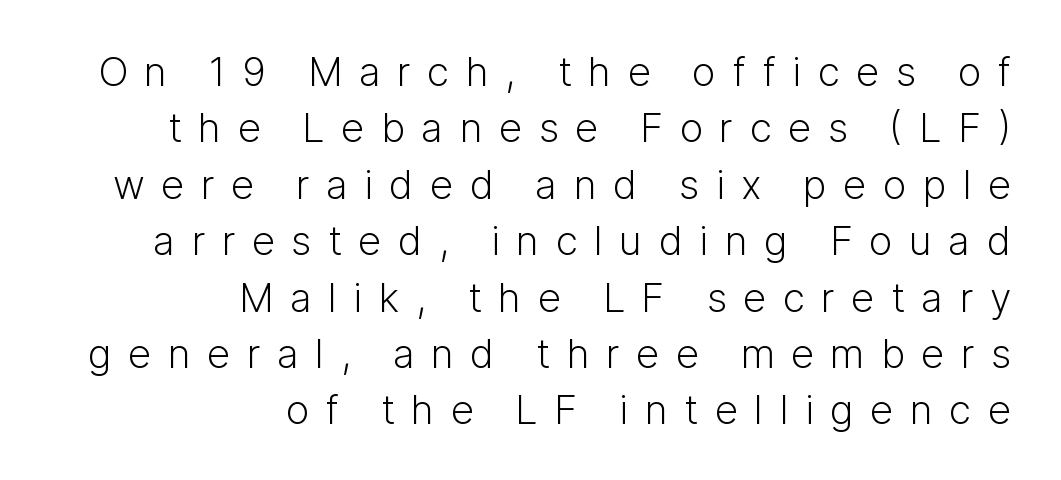
This sample keeps an unexceptional amount of space between lines. This rendering features lettering with no underline. One-word summary of the alignment: right. Stroke thickness stays within the range of a standard reading face or lighter. The font's upright variant was chosen for this text.
